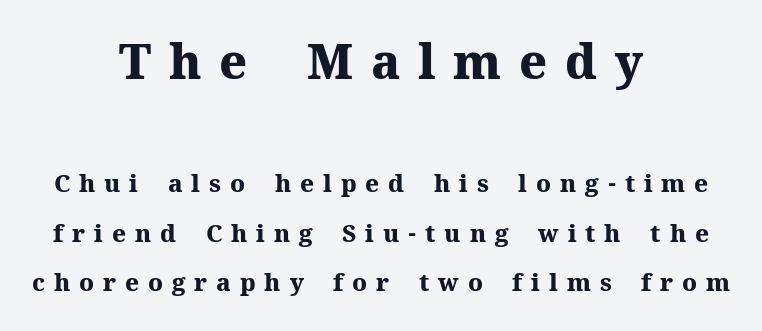
Which chunk is bigger? The first one — the top block dwarfs the bottom. Airy leading. The face used here is rendered with a markedly widened letterfit. A clean baseline with only descenders dipping below it. The typesetter chose a symmetrical, centered arrangement here.
